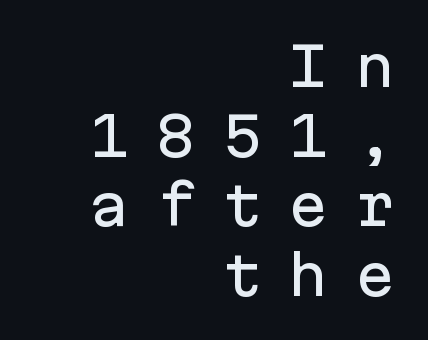
{"serif": "no", "italic": "no", "width": "normal", "stroke_contrast": "low", "x_height": "medium", "monospaced": "yes", "underline": "no", "align": "right", "line_spacing": "normal", "line_spacing_ratio": 1.29, "letter_spacing": "wide", "letter_spacing_em": 0.48, "glyph_px": 54}
